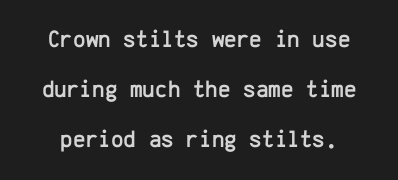
Style check: upright. This sample uses plain, unmodified letter spacing. Reading down the column, the eye jumps a long way to each next line. Anything drawn beneath the words? Only blank space.
